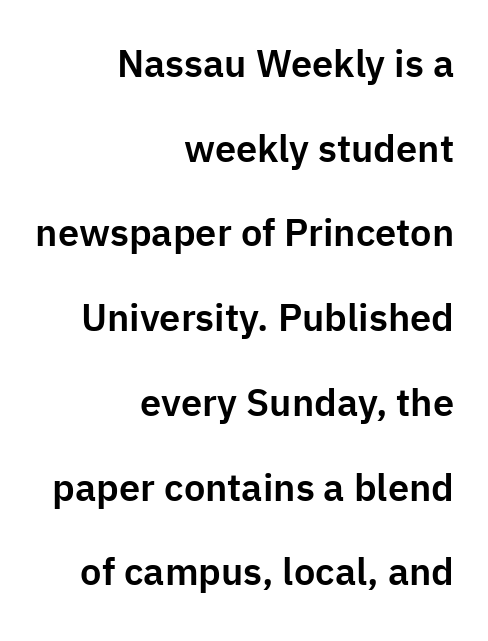
Q: Is the text italic (slanted)? A: No, it is upright.
Q: Is the typeface a serif or a sans-serif typeface? A: Sans-serif.
Q: Is the text underlined? A: No.
Q: How is the paragraph aligned? A: Right-aligned.
Q: Is the spacing between letters normal or unusually wide? A: Normal.
Q: Is the spacing between lines tight, normal or loose? A: Loose.
Q: Width (condensed, normal, or wide)? A: Normal.
Q: Stroke contrast? A: Low.
Q: x-height? A: Medium.
Q: Monospaced? A: No.
